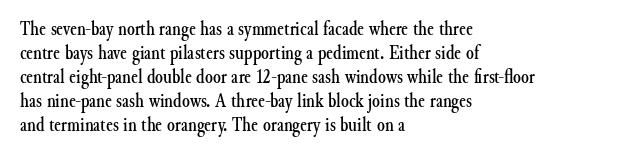
Q: Is the text italic (slanted)? A: No, it is upright.
Q: Is the text underlined? A: No.
Q: How is the paragraph aligned? A: Left-aligned.
Q: Is the spacing between letters normal or unusually wide? A: Normal.
